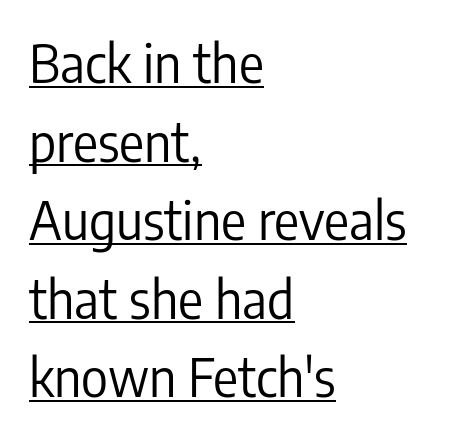
{"serif": "no", "italic": "no", "bold": "no", "weight": "regular", "width": "condensed", "stroke_contrast": "low", "x_height": "medium", "monospaced": "no", "underline": "yes", "align": "left", "line_spacing": "normal", "line_spacing_ratio": 1.51, "letter_spacing": "normal", "letter_spacing_em": 0.0, "glyph_px": 52}
